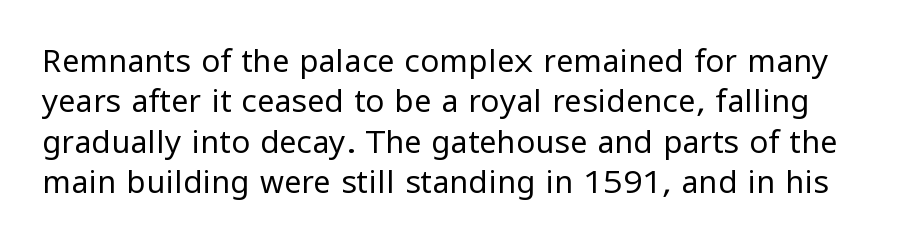
Lines of text with bare space underneath. Summary of weight: not heavy and not bold. Looks like regular typesetting: each glyph gets only the width it needs. These lines were composed using upright roman letters. Evenly set lines give the paragraph a standard silhouette. Does the type have serifs? No, each stem ends abruptly.
